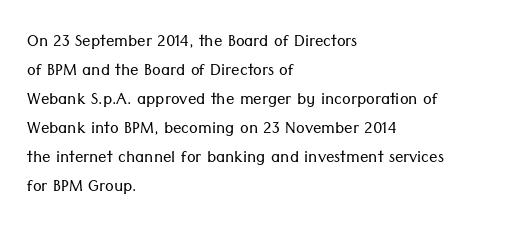
Letters rest on an invisible, unmarked baseline. Heaviness? Minimal to ordinary, like unemphasized prose. The rendering anchors every line to the left-hand side. The line-height multiplier appears to be the usual default.
